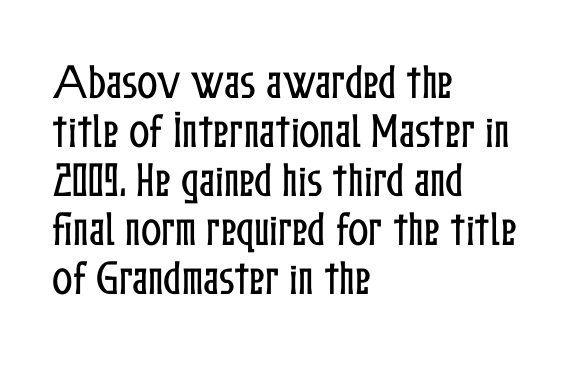
{"italic": "no", "width": "condensed", "stroke_contrast": "low", "x_height": "medium", "monospaced": "no", "underline": "no", "align": "left", "line_spacing": "normal", "line_spacing_ratio": 1.29, "letter_spacing": "normal", "letter_spacing_em": 0.0, "glyph_px": 38}
